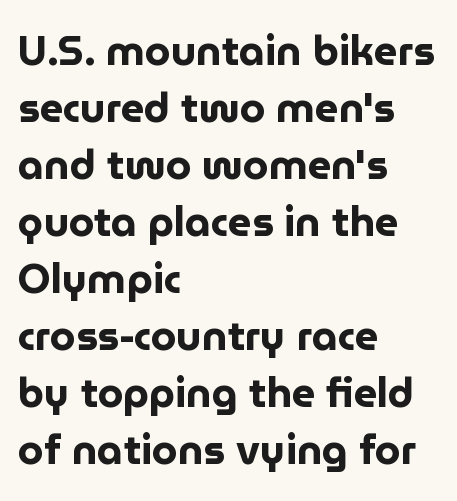
{"serif": "no", "italic": "no", "bold": "yes", "weight": "bold", "width": "normal", "stroke_contrast": "low", "x_height": "medium", "monospaced": "no", "underline": "no", "align": "left", "line_spacing": "normal", "line_spacing_ratio": 1.39, "letter_spacing": "normal", "letter_spacing_em": 0.0, "glyph_px": 41}
